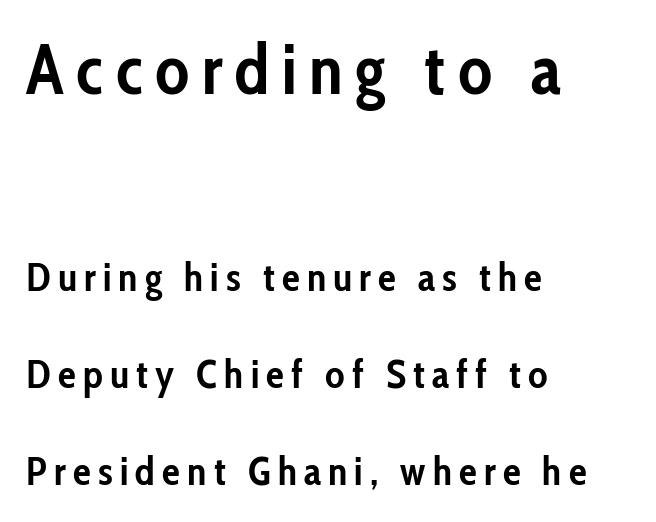
Each line starts at the same left margin while the right side varies. The typesetting leans heavy: a genuine bold. Line spacing here is loose. This sample uses an upright cut, with every glyph sitting square on the baseline.
